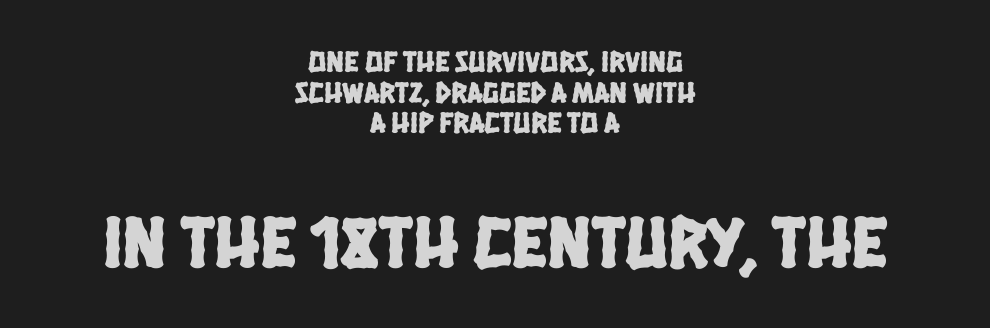
Q: Is the typeface a serif or a sans-serif typeface? A: Sans-serif.
Q: Is the text underlined? A: No.
Q: How is the paragraph aligned? A: Centered.
Q: Is the spacing between letters normal or unusually wide? A: Normal.
Q: Is the spacing between lines tight, normal or loose? A: Tight.
Q: Which block of text is set in a larger size, the first (top) or the second (bottom)? A: The second (bottom) one.
Q: Width (condensed, normal, or wide)? A: Condensed.
Q: Stroke contrast? A: Low.
Q: x-height? A: Large.
Q: Monospaced? A: No.
